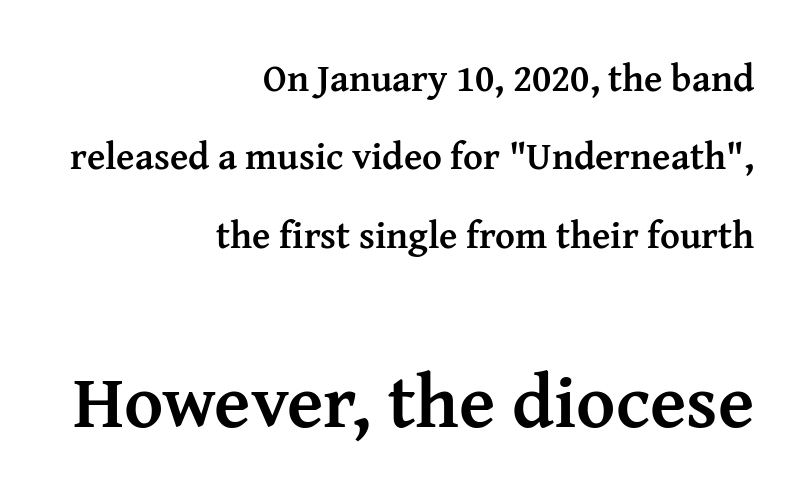
Anything drawn beneath the words? Only blank space. Notice how thick the strokes are: this is what a full bold looks like. These two chunks differ in scale, with the bottom chunk taking the larger measure. Characters follow at the spacing the type designer built in.
